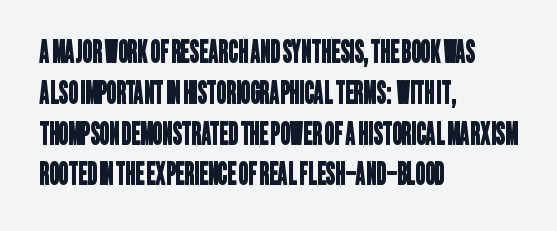
The image shows 30 px condensed sans-serif type; set left-aligned, normal line spacing (1.36x), normal letter spacing, not underlined; low stroke contrast and a large x-height.
